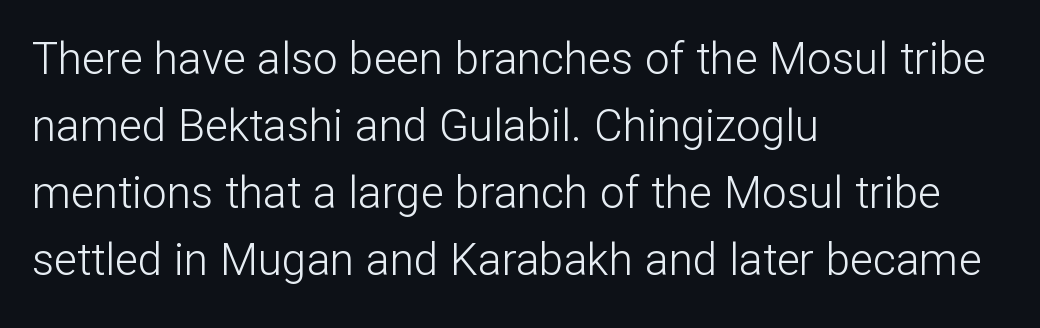
Unbolded letterforms with no extra heft. Check under the words: just untouched page. Do the characters align in a grid? No, the font is proportional. Reading down the block, your eye returns to a fixed left position each line. Notice how descenders clear the ascenders below comfortably — that's standard leading. Inter-character spacing is left at the font's built-in metrics.
